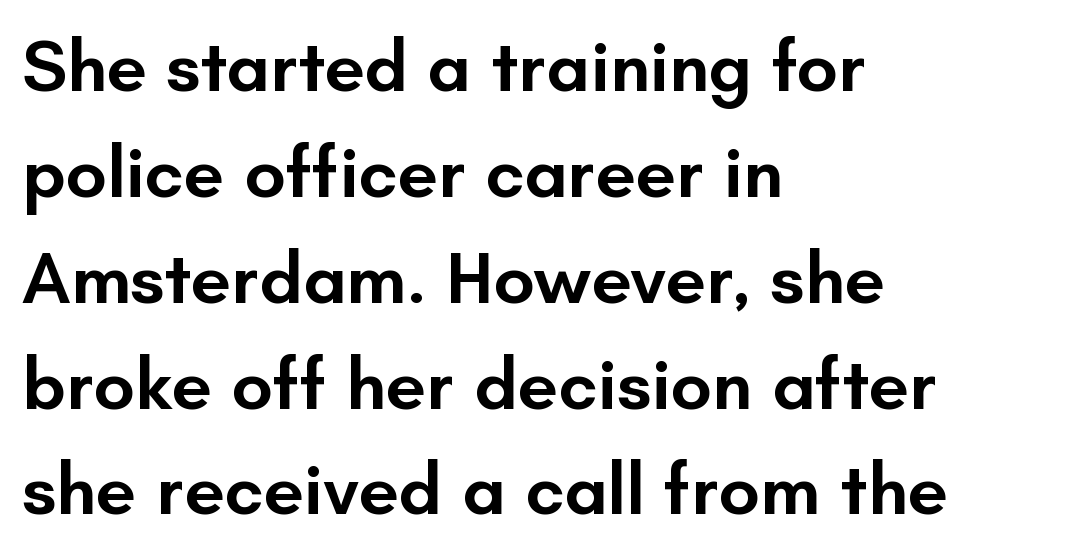
{"serif": "no", "italic": "no", "bold": "semi", "weight": "semibold", "width": "normal", "stroke_contrast": "low", "x_height": "small", "monospaced": "no", "underline": "no", "align": "left", "line_spacing": "normal", "line_spacing_ratio": 1.45, "letter_spacing": "normal", "letter_spacing_em": 0.0, "glyph_px": 73}
